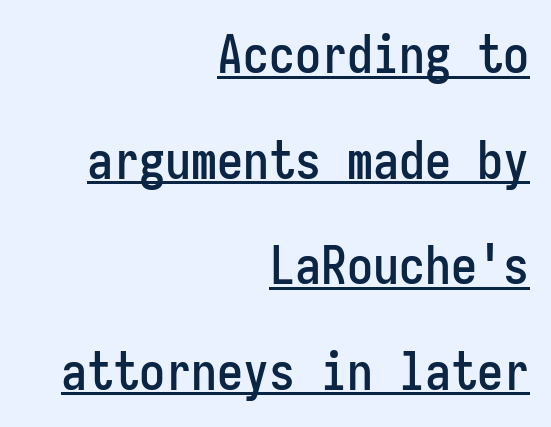
Q: Is the text italic (slanted)? A: No, it is upright.
Q: Is the typeface a serif or a sans-serif typeface? A: Sans-serif.
Q: Is the text underlined? A: Yes.
Q: How is the paragraph aligned? A: Right-aligned.
Q: Is the spacing between letters normal or unusually wide? A: Normal.
Q: Is the spacing between lines tight, normal or loose? A: Loose.
Q: Width (condensed, normal, or wide)? A: Condensed.
Q: Stroke contrast? A: Low.
Q: x-height? A: Medium.
Q: Monospaced? A: Yes.
